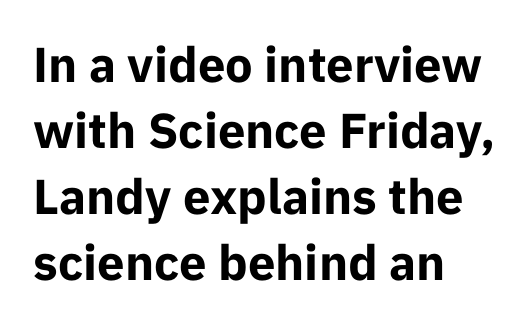
{"serif": "no", "italic": "no", "bold": "yes", "weight": "bold", "width": "normal", "stroke_contrast": "low", "x_height": "medium", "monospaced": "no", "underline": "no", "align": "left", "line_spacing": "normal", "line_spacing_ratio": 1.35, "letter_spacing": "normal", "letter_spacing_em": 0.0, "glyph_px": 49}
